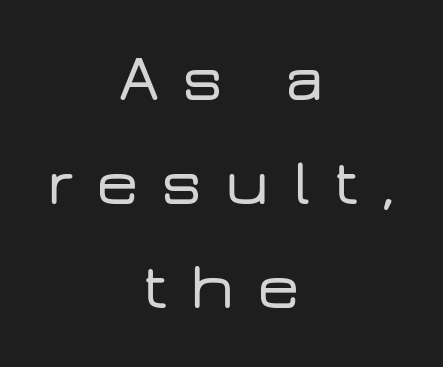
The image shows 67 px wide sans-serif type, upright; set centered, normal line spacing (1.55x), unusually wide letter spacing (+0.34 em), not underlined; low stroke contrast and a medium x-height.
